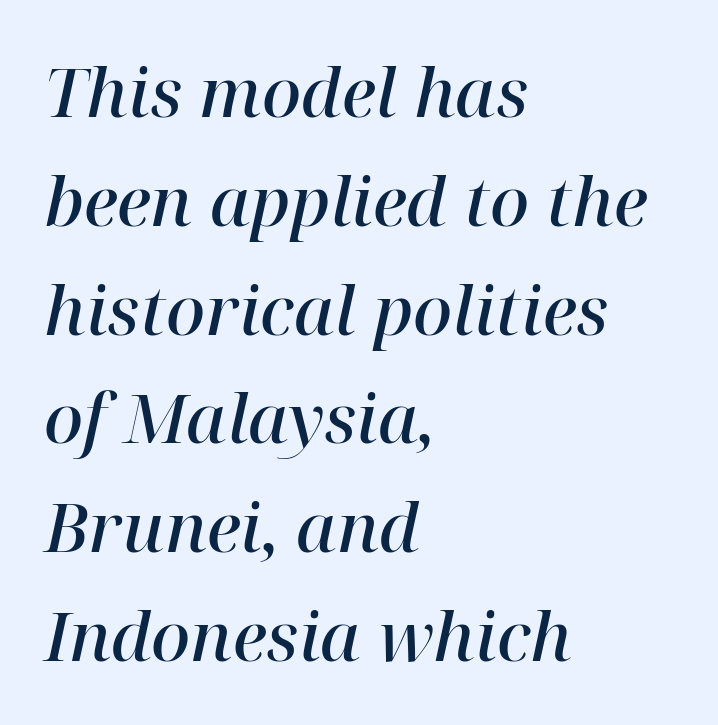
Q: Is the text bold? A: Semi-bold.
Q: Is the text italic (slanted)? A: Yes, it leans right by about 12 degrees.
Q: Is the typeface a serif or a sans-serif typeface? A: Serif.
Q: Is the text underlined? A: No.
Q: How is the paragraph aligned? A: Left-aligned.
Q: Is the spacing between letters normal or unusually wide? A: Normal.
Q: Is the spacing between lines tight, normal or loose? A: Normal.
Q: Width (condensed, normal, or wide)? A: Normal.
Q: Stroke contrast? A: High.
Q: x-height? A: Medium.
Q: Monospaced? A: No.
